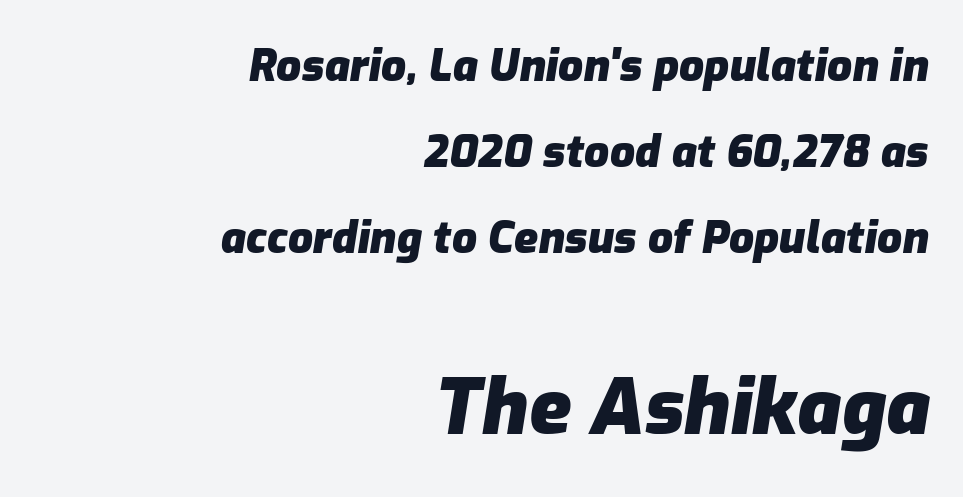
{"italic": "yes", "lean": "right", "slant_degrees": 9, "bold": "yes", "weight": "heavy", "width": "normal", "stroke_contrast": "low", "x_height": "medium", "monospaced": "no", "underline": "no", "align": "right", "line_spacing": "loose", "line_spacing_ratio": 1.96, "letter_spacing": "normal", "letter_spacing_em": 0.0, "larger_block": "second", "size_ratio": 1.75, "glyph_px": 77}
